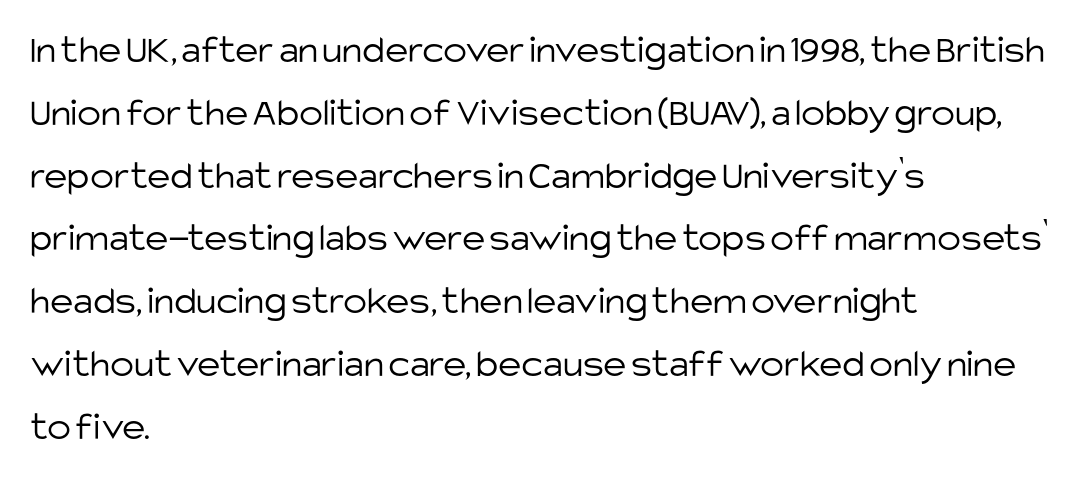
{"serif": "no", "italic": "no", "bold": "no", "weight": "light", "width": "normal", "stroke_contrast": "low", "x_height": "large", "monospaced": "no", "underline": "no", "align": "left", "line_spacing": "normal", "line_spacing_ratio": 1.57, "letter_spacing": "normal", "letter_spacing_em": 0.0, "glyph_px": 40}
